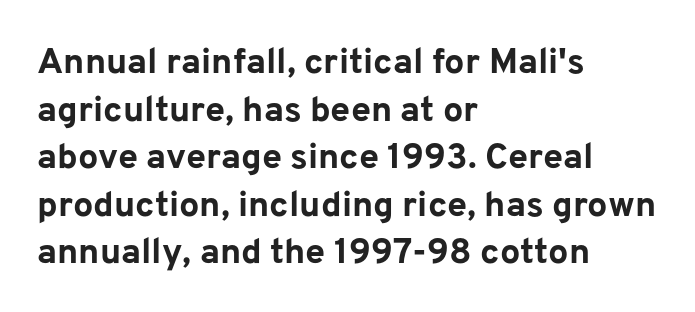
{"serif": "no", "italic": "no", "bold": "yes", "weight": "bold", "width": "normal", "stroke_contrast": "low", "x_height": "medium", "monospaced": "no", "underline": "no", "align": "left", "line_spacing": "normal", "line_spacing_ratio": 1.32, "letter_spacing": "normal", "letter_spacing_em": 0.0, "glyph_px": 36}
